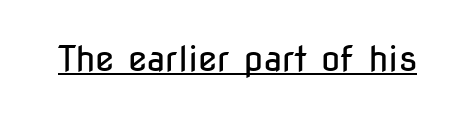
Q: Is the text bold? A: No.
Q: Is the text italic (slanted)? A: No, it is upright.
Q: Is the typeface a serif or a sans-serif typeface? A: Sans-serif.
Q: Is the text underlined? A: Yes.
Q: Is the spacing between letters normal or unusually wide? A: Normal.
Q: Width (condensed, normal, or wide)? A: Condensed.
Q: Stroke contrast? A: Low.
Q: x-height? A: Medium.
Q: Monospaced? A: No.
